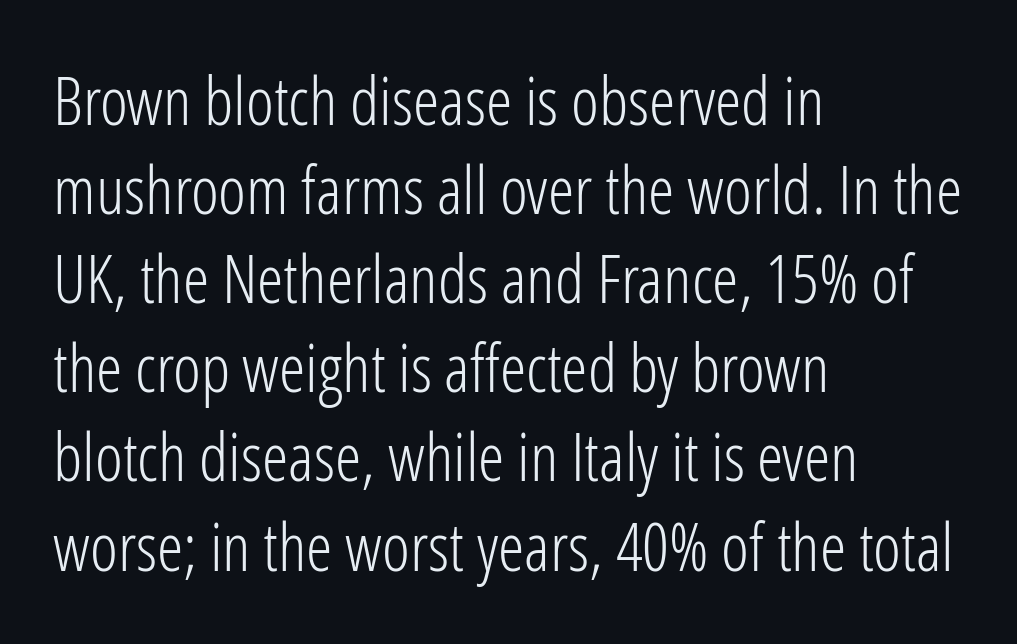
Q: Is the text bold? A: No.
Q: Is the text italic (slanted)? A: No, it is upright.
Q: Is the typeface a serif or a sans-serif typeface? A: Sans-serif.
Q: Is the text underlined? A: No.
Q: How is the paragraph aligned? A: Left-aligned.
Q: Is the spacing between letters normal or unusually wide? A: Normal.
Q: Is the spacing between lines tight, normal or loose? A: Normal.
Q: Width (condensed, normal, or wide)? A: Condensed.
Q: Stroke contrast? A: Low.
Q: x-height? A: Medium.
Q: Monospaced? A: No.
